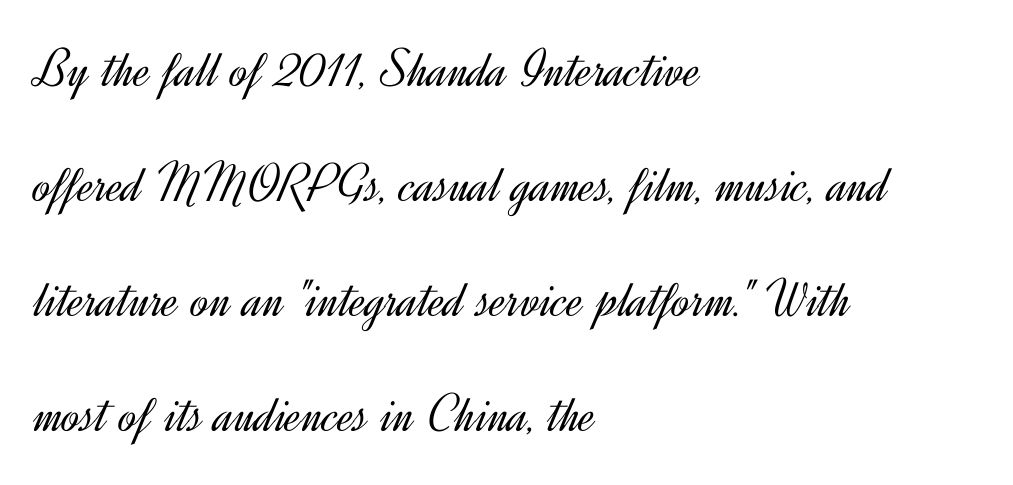
{"serif": "no", "bold": "no", "weight": "light", "width": "normal", "x_height": "small", "monospaced": "no", "underline": "no", "align": "left", "line_spacing": "loose", "line_spacing_ratio": 2.09, "letter_spacing": "normal", "letter_spacing_em": 0.0, "glyph_px": 55}
